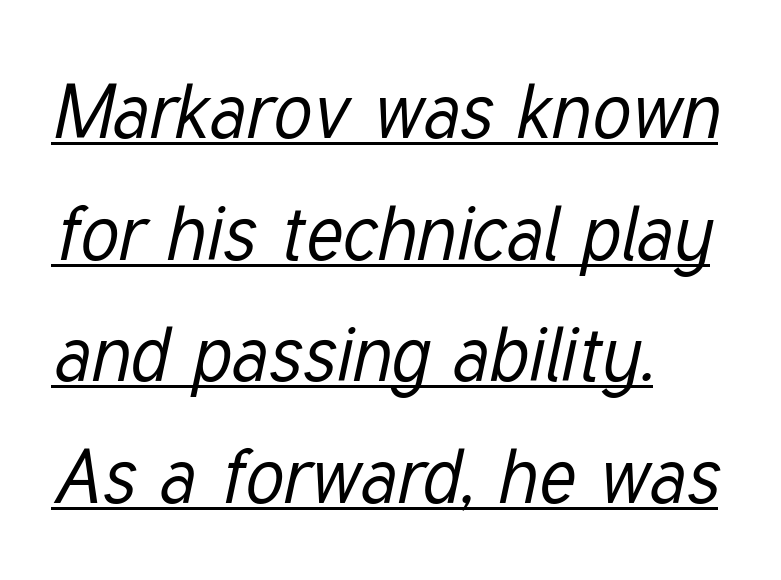
Q: Is the text bold? A: No.
Q: Is the text italic (slanted)? A: Yes, it leans right by about 12 degrees.
Q: Is the text underlined? A: Yes.
Q: How is the paragraph aligned? A: Left-aligned.
Q: Is the spacing between letters normal or unusually wide? A: Normal.
Q: Is the spacing between lines tight, normal or loose? A: Normal.
Q: Width (condensed, normal, or wide)? A: Condensed.
Q: Stroke contrast? A: Low.
Q: x-height? A: Medium.
Q: Monospaced? A: No.
